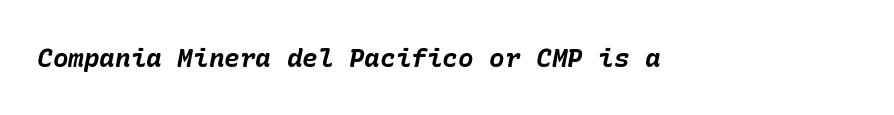
Q: Is the text bold? A: Yes.
Q: Is the text italic (slanted)? A: Yes, it leans right by about 10 degrees.
Q: Is the text underlined? A: No.
Q: Is the spacing between letters normal or unusually wide? A: Normal.
